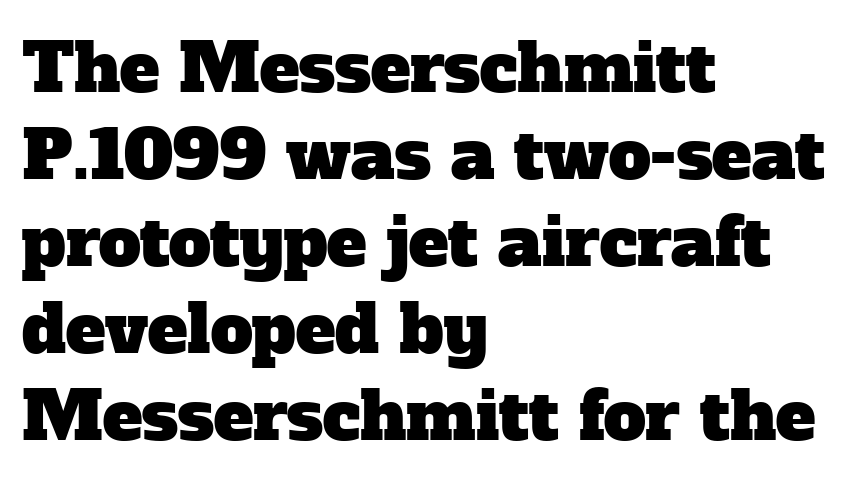
The image shows 67 px serif type; set left-aligned, normal line spacing (1.3x), normal letter spacing, not underlined; low stroke contrast and a medium x-height.
